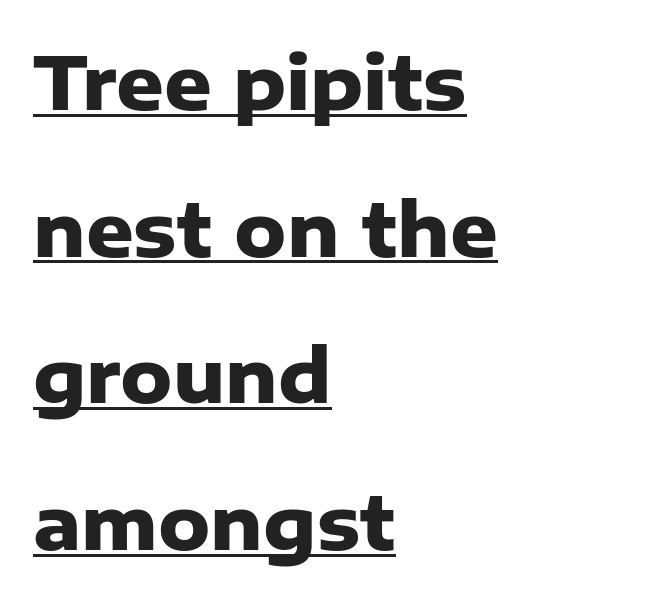
Q: Is the text bold? A: Yes.
Q: Is the text italic (slanted)? A: No, it is upright.
Q: Is the typeface a serif or a sans-serif typeface? A: Sans-serif.
Q: Is the text underlined? A: Yes.
Q: How is the paragraph aligned? A: Left-aligned.
Q: Is the spacing between letters normal or unusually wide? A: Normal.
Q: Is the spacing between lines tight, normal or loose? A: Loose.
Q: Width (condensed, normal, or wide)? A: Normal.
Q: Stroke contrast? A: Low.
Q: x-height? A: Medium.
Q: Monospaced? A: No.
